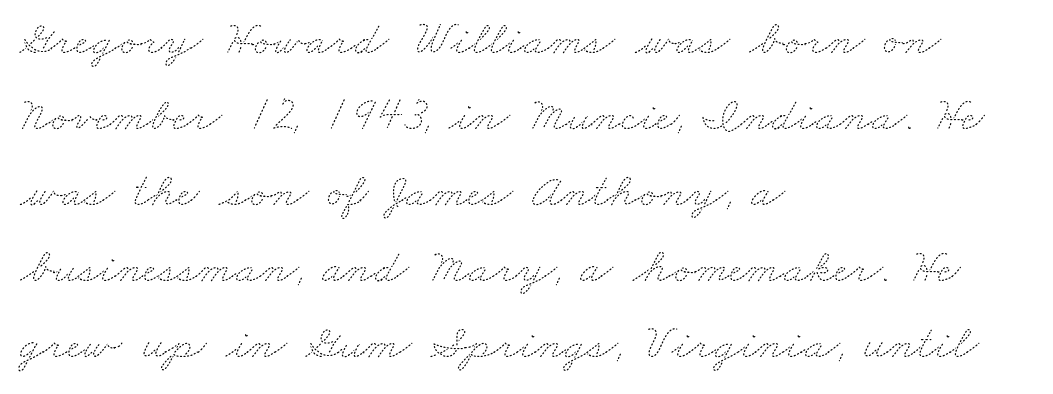
Look at the tracking — it's just the regular setting, nothing added. These lines are set flush left with a ragged right edge. Think of a printed novel: that variable character pitch is what you see here. Stroke mass is kept to a normal reading level or below.
